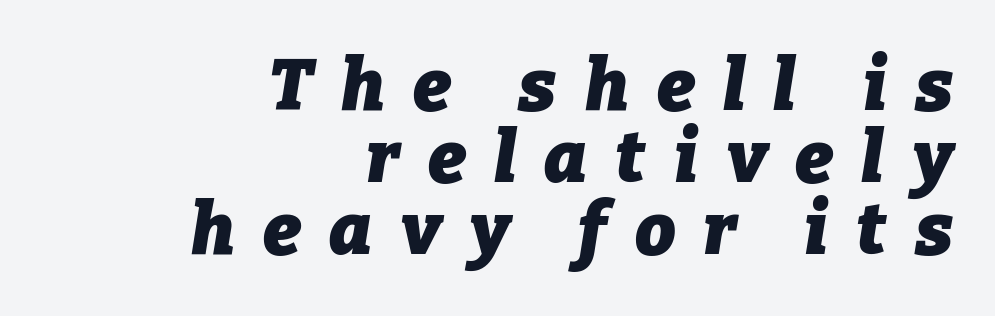
The image shows 72 px heavy type, italic (leaning right); set right-aligned, tight line spacing (1.0x), unusually wide letter spacing (+0.39 em), not underlined; low stroke contrast and a medium x-height.
